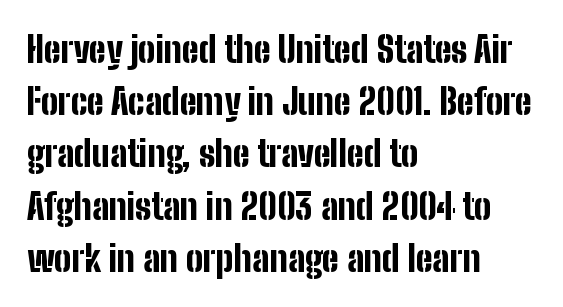
The image shows 36 px bold, condensed sans-serif type, upright; set left-aligned, normal line spacing (1.45x), normal letter spacing, not underlined; low stroke contrast and a medium x-height.
